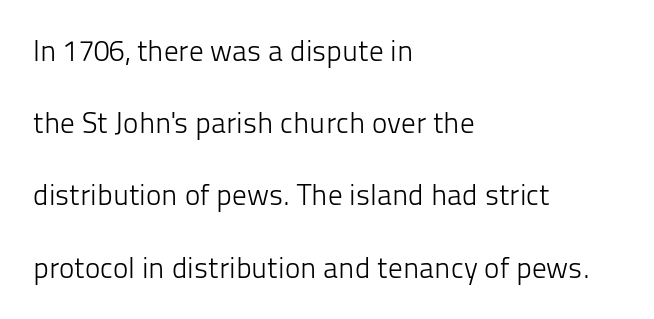
Q: Is the text bold? A: No.
Q: Is the text italic (slanted)? A: No, it is upright.
Q: Is the typeface a serif or a sans-serif typeface? A: Sans-serif.
Q: Is the text underlined? A: No.
Q: How is the paragraph aligned? A: Left-aligned.
Q: Is the spacing between letters normal or unusually wide? A: Normal.
Q: Is the spacing between lines tight, normal or loose? A: Loose.
Q: Width (condensed, normal, or wide)? A: Normal.
Q: Stroke contrast? A: Low.
Q: x-height? A: Medium.
Q: Monospaced? A: No.
